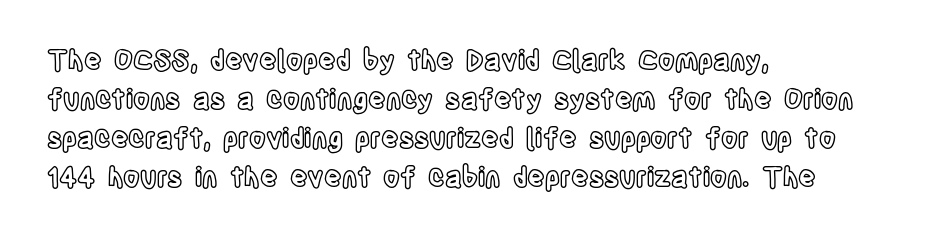
This block has exactly the height ordinary leading produces. The specimen reads as upright at a glance. Letters rest on an invisible, unmarked baseline. Compared with typical body copy, the letter spacing here is the same.
